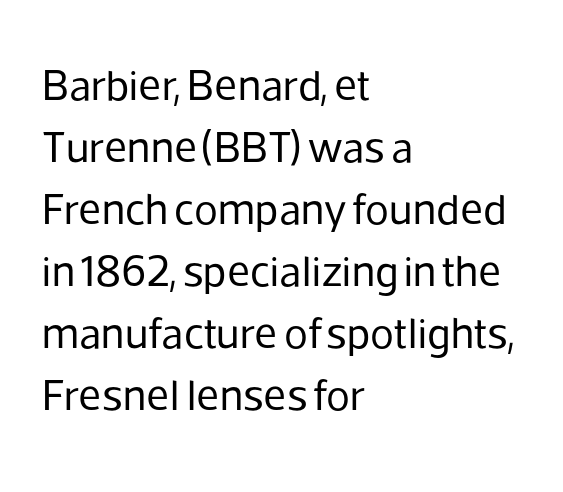
{"serif": "no", "italic": "no", "bold": "no", "weight": "regular", "width": "normal", "stroke_contrast": "low", "x_height": "medium", "monospaced": "no", "underline": "no", "align": "left", "line_spacing": "normal", "line_spacing_ratio": 1.41, "letter_spacing": "normal", "letter_spacing_em": 0.0, "glyph_px": 44}
